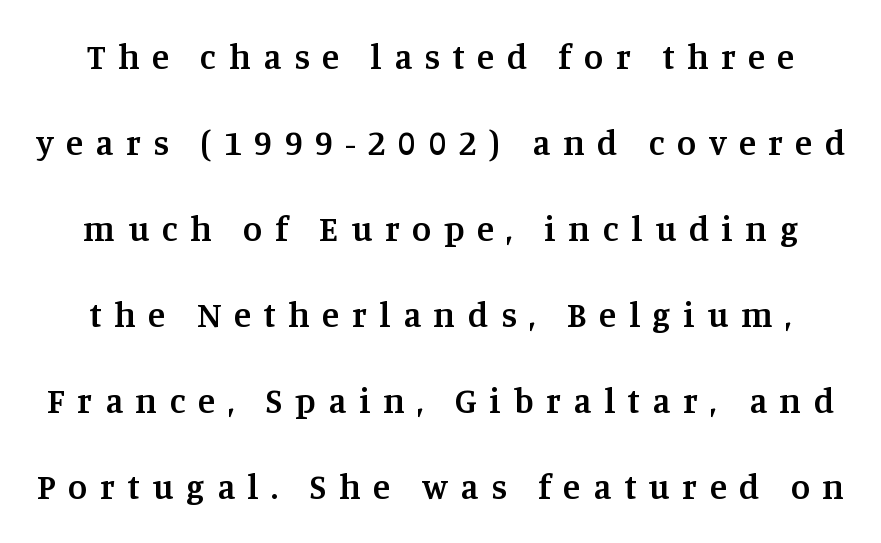
Q: Is the text bold? A: Semi-bold.
Q: Is the text italic (slanted)? A: No, it is upright.
Q: Is the typeface a serif or a sans-serif typeface? A: Serif.
Q: Is the text underlined? A: No.
Q: Is the spacing between letters normal or unusually wide? A: Unusually wide.
Q: Is the spacing between lines tight, normal or loose? A: Loose.
Q: Width (condensed, normal, or wide)? A: Normal.
Q: Stroke contrast? A: Medium.
Q: x-height? A: Large.
Q: Monospaced? A: No.
